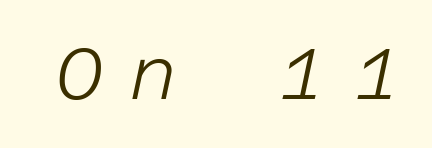
Q: Is the text bold? A: No.
Q: Is the text italic (slanted)? A: Yes, it leans right by about 12 degrees.
Q: Is the text underlined? A: No.
Q: Is the spacing between letters normal or unusually wide? A: Unusually wide.
Q: Width (condensed, normal, or wide)? A: Normal.
Q: Stroke contrast? A: Low.
Q: x-height? A: Large.
